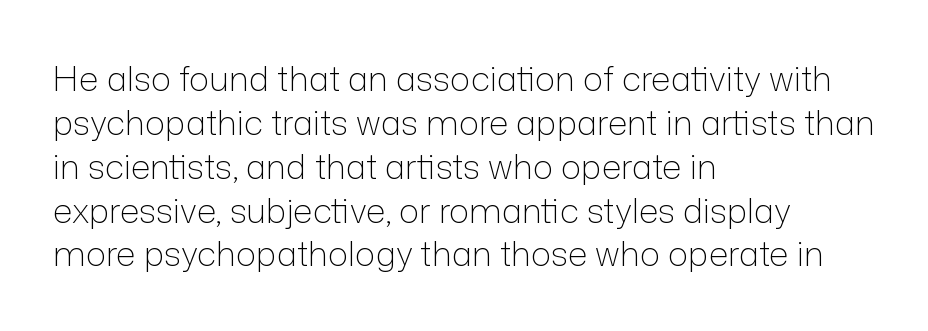
Q: Is the text bold? A: No.
Q: Is the text italic (slanted)? A: No, it is upright.
Q: Is the typeface a serif or a sans-serif typeface? A: Sans-serif.
Q: Is the text underlined? A: No.
Q: How is the paragraph aligned? A: Left-aligned.
Q: Is the spacing between letters normal or unusually wide? A: Normal.
Q: Is the spacing between lines tight, normal or loose? A: Normal.
Q: Width (condensed, normal, or wide)? A: Normal.
Q: Stroke contrast? A: Low.
Q: x-height? A: Medium.
Q: Monospaced? A: No.
